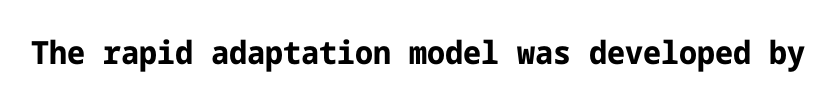
There is no visible air inserted between adjacent glyphs. Bold? Absolutely — the strokes are thick and heavy. Typographically, this falls in the sans-serif category. Italic? Not at all — the glyphs are vertical. Letters rest on an invisible, unmarked baseline.
